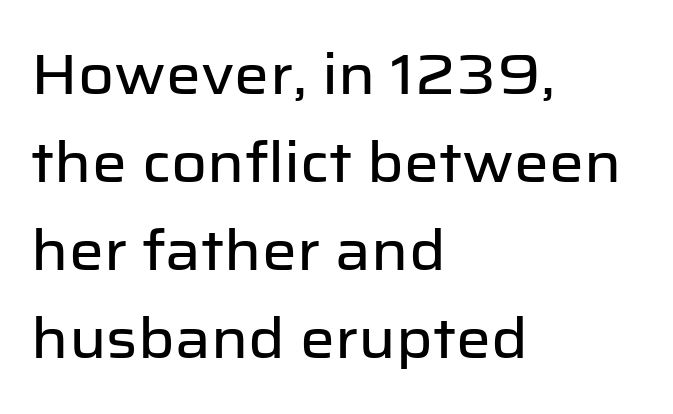
Q: Is the text italic (slanted)? A: No, it is upright.
Q: Is the typeface a serif or a sans-serif typeface? A: Sans-serif.
Q: Is the text underlined? A: No.
Q: How is the paragraph aligned? A: Left-aligned.
Q: Is the spacing between letters normal or unusually wide? A: Normal.
Q: Is the spacing between lines tight, normal or loose? A: Normal.
Q: Width (condensed, normal, or wide)? A: Normal.
Q: Stroke contrast? A: Low.
Q: x-height? A: Medium.
Q: Monospaced? A: No.
